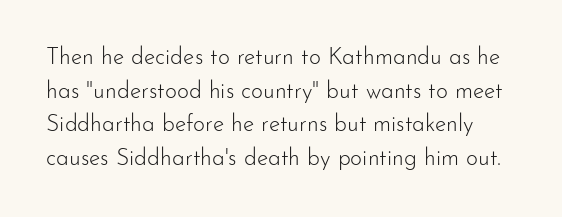
{"italic": "no", "bold": "no", "underline": "no", "line_spacing": "normal", "line_spacing_ratio": 1.46, "letter_spacing": "normal", "letter_spacing_em": 0.0, "glyph_px": 23}
